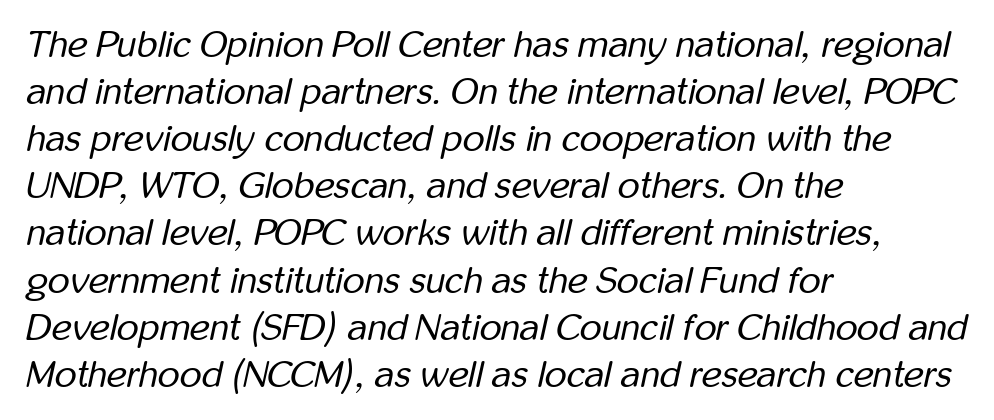
{"italic": "yes", "lean": "right", "slant_degrees": 12, "bold": "no", "weight": "regular", "width": "condensed", "stroke_contrast": "low", "x_height": "medium", "monospaced": "no", "underline": "no", "align": "left", "line_spacing_ratio": 1.24, "letter_spacing": "normal", "letter_spacing_em": 0.0, "glyph_px": 38}
